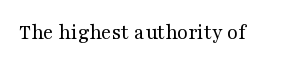
Q: Is the text bold? A: No.
Q: Is the text italic (slanted)? A: No, it is upright.
Q: Is the text underlined? A: No.
Q: Is the spacing between letters normal or unusually wide? A: Normal.
